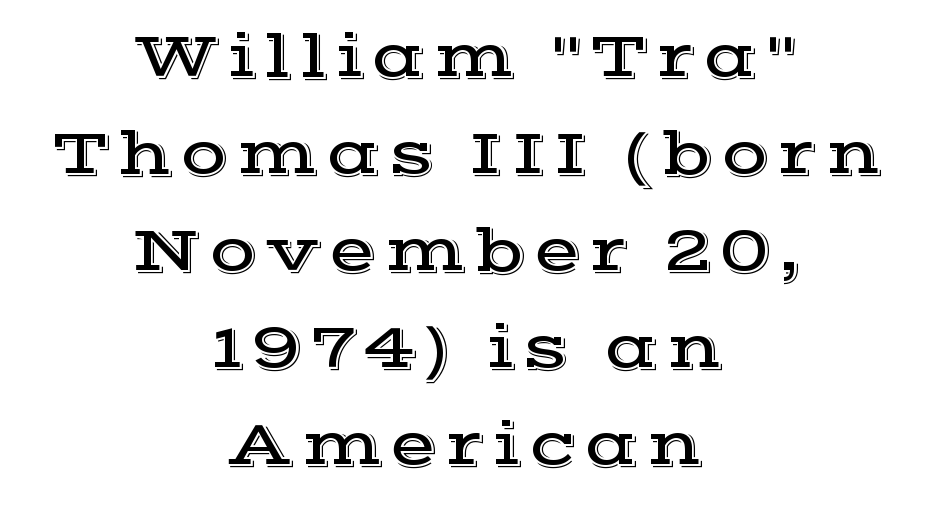
The image shows 63 px wide serif type, upright; set centered, normal line spacing (1.54x), not underlined; a medium x-height.
